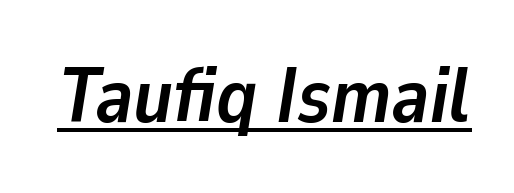
The image shows 78 px semibold type, italic (leaning right); set normal letter spacing, underlined; low stroke contrast and a medium x-height.
